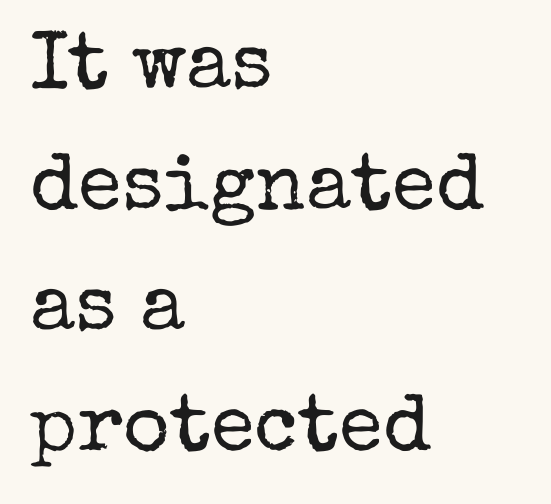
Q: Is the text bold? A: No.
Q: Is the text italic (slanted)? A: No, it is upright.
Q: Is the typeface a serif or a sans-serif typeface? A: Serif.
Q: Is the text underlined? A: No.
Q: How is the paragraph aligned? A: Left-aligned.
Q: Is the spacing between letters normal or unusually wide? A: Normal.
Q: Is the spacing between lines tight, normal or loose? A: Normal.
Q: Width (condensed, normal, or wide)? A: Normal.
Q: Stroke contrast? A: Low.
Q: x-height? A: Medium.
Q: Monospaced? A: No.
